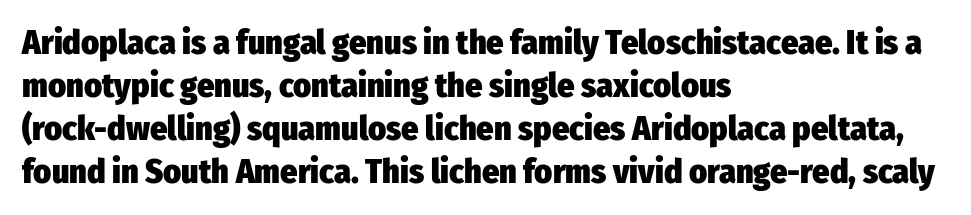
The axis of the letterforms is exactly vertical. The face used here has the dense, thick strokes of a bold. The designer went with a sans here, leaving each stem footless. If you measured baseline to baseline, you'd find a middling distance. Glance below the letters and you will spot only blank space.
